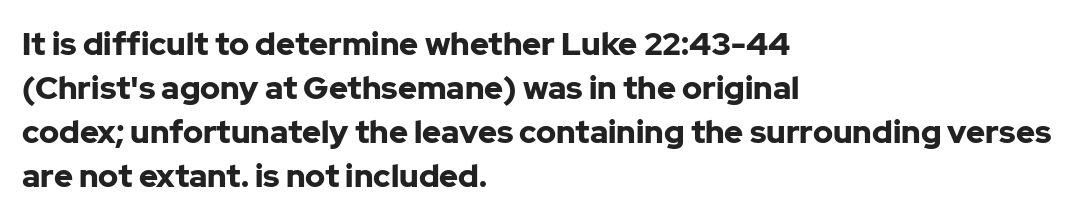
{"serif": "no", "italic": "no", "bold": "yes", "weight": "bold", "width": "normal", "stroke_contrast": "low", "x_height": "medium", "monospaced": "no", "underline": "no", "align": "left", "line_spacing": "normal", "line_spacing_ratio": 1.37, "letter_spacing": "normal", "letter_spacing_em": 0.0, "glyph_px": 32}
